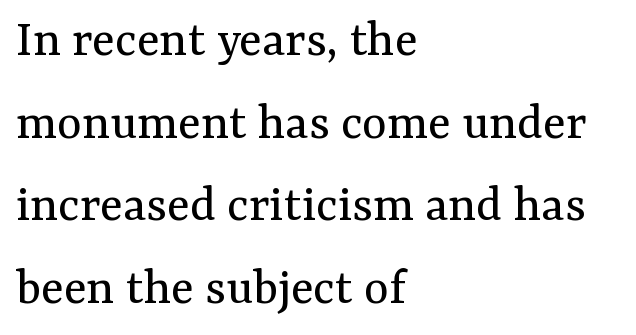
The image shows 53 px regular-weight serif type, upright; set left-aligned, normal line spacing (1.56x), normal letter spacing, not underlined; medium stroke contrast and a medium x-height.
